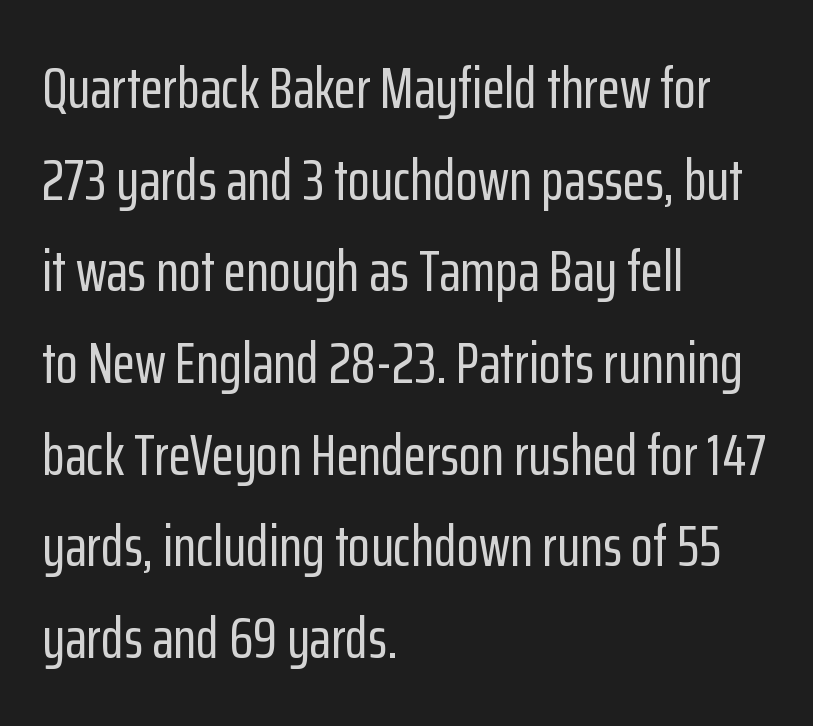
Q: Is the text italic (slanted)? A: No, it is upright.
Q: Is the typeface a serif or a sans-serif typeface? A: Sans-serif.
Q: Is the text underlined? A: No.
Q: How is the paragraph aligned? A: Left-aligned.
Q: Is the spacing between letters normal or unusually wide? A: Normal.
Q: Is the spacing between lines tight, normal or loose? A: Normal.
Q: Width (condensed, normal, or wide)? A: Condensed.
Q: Stroke contrast? A: Low.
Q: x-height? A: Medium.
Q: Monospaced? A: No.
